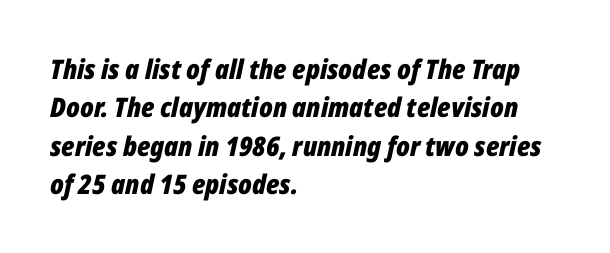
The designer left line spacing at the default. The rendering applies a slant to the glyphs. Strokes here are thick enough to call this a true bold. Is the block centered? No — it sits flush against the left margin.
